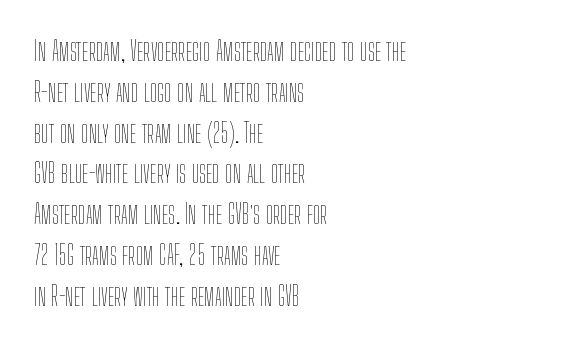
Q: Is the text bold? A: No.
Q: Is the text italic (slanted)? A: No, it is upright.
Q: Is the text underlined? A: No.
Q: How is the paragraph aligned? A: Left-aligned.
Q: Is the spacing between letters normal or unusually wide? A: Normal.
Q: Is the spacing between lines tight, normal or loose? A: Normal.
